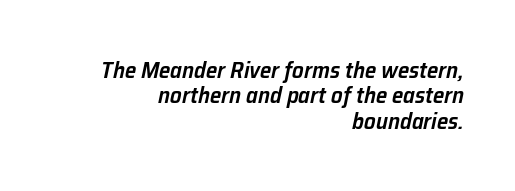
Q: Is the text bold? A: Semi-bold.
Q: Is the text italic (slanted)? A: Yes, it leans right by about 12 degrees.
Q: Is the text underlined? A: No.
Q: How is the paragraph aligned? A: Right-aligned.
Q: Is the spacing between letters normal or unusually wide? A: Normal.
Q: Is the spacing between lines tight, normal or loose? A: Tight.
